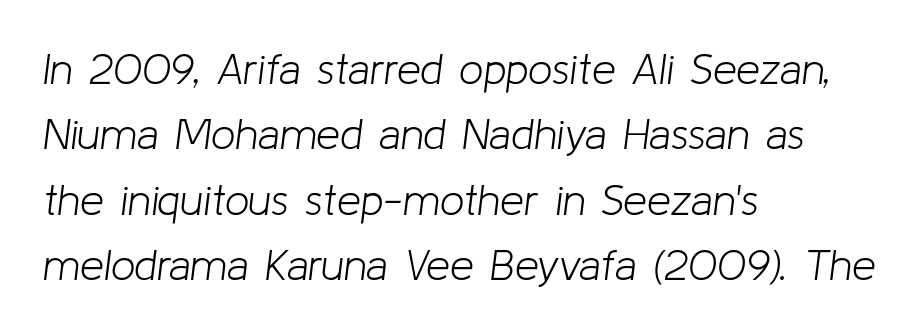
{"italic": "yes", "lean": "right", "slant_degrees": 8, "bold": "no", "weight": "light", "width": "normal", "stroke_contrast": "low", "x_height": "medium", "monospaced": "no", "underline": "no", "align": "left", "line_spacing": "normal", "line_spacing_ratio": 1.52, "letter_spacing": "normal", "letter_spacing_em": 0.0, "glyph_px": 43}
